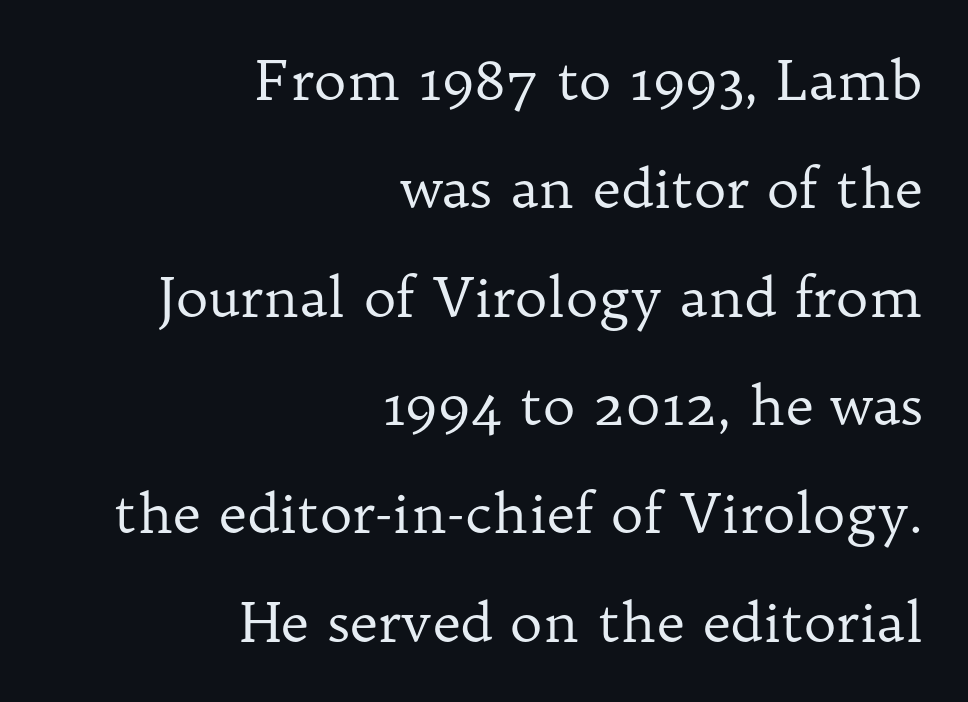
The image shows 55 px regular-weight serif type, upright; set right-aligned, loose line spacing (1.97x), normal letter spacing, not underlined; low stroke contrast and a medium x-height.
